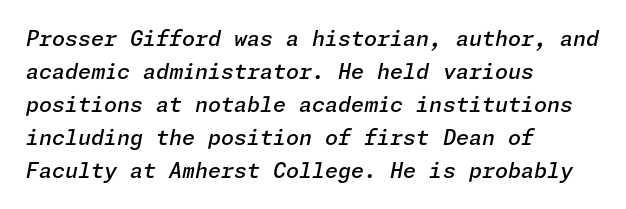
Slanted lettering throughout. A normal amount of white space separates one row of letters from the next. The words here are not underlined. The tracking reads as untouched default to a designer's eye. A fair bit of extra ink — the face is semibold, not bold.
